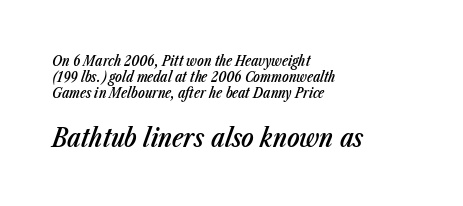
The image shows 26 px text type, italic (leaning right); set left-aligned, tight line spacing (1.14x), normal letter spacing, not underlined; the second (bottom) block is 1.86x larger.
